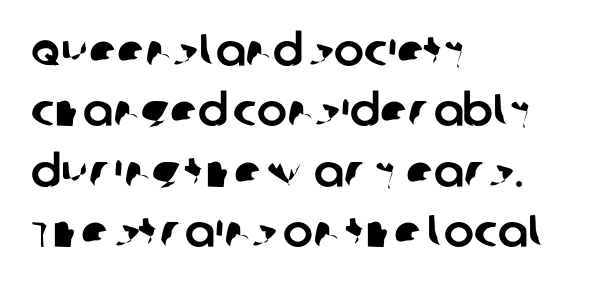
The face used here is proportionally spaced, like ordinary book or web type. Whoever set this chose a conventional vertical rhythm. The setting favours the left margin, as ordinary paragraphs usually do. In terms of letterspacing, this is plain default setting. Anything drawn beneath the words? Only blank space.
